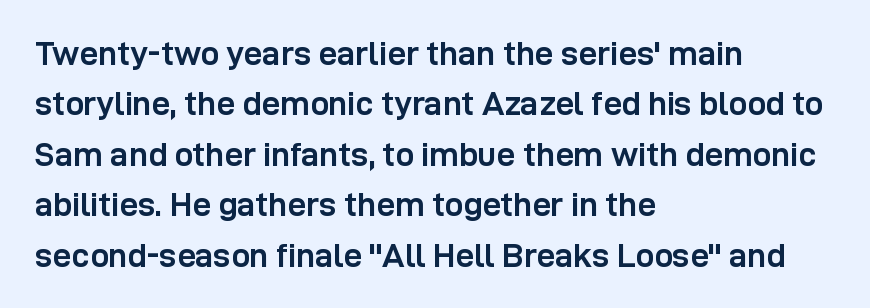
The image shows 33 px semibold sans-serif type, upright; set left-aligned, normal line spacing (1.53x), normal letter spacing, not underlined; low stroke contrast and a medium x-height.
